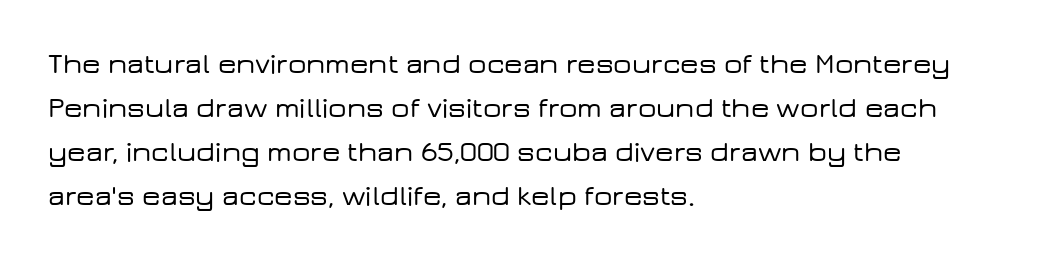
The image shows 29 px wide sans-serif type, upright; set left-aligned, normal line spacing (1.52x), normal letter spacing, not underlined; low stroke contrast and a medium x-height.
